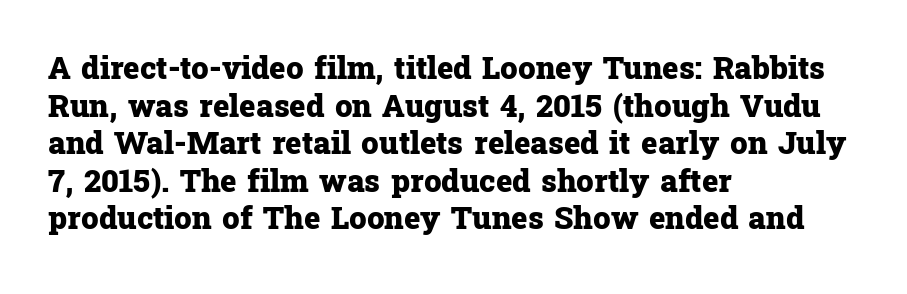
Line starts are locked; line ends wander. Old-style or modern, the face here clearly has serifs. You could call the tracking neutral — neither tight nor loose. The passage shown is emphatically bold. Varying glyph widths throughout — classic text-font behaviour. Rendered with straight, roman letterforms.
